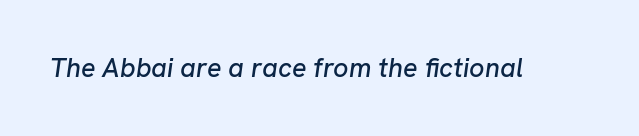
{"italic": "yes", "lean": "right", "slant_degrees": 8, "underline": "no", "letter_spacing": "normal", "letter_spacing_em": 0.0, "glyph_px": 27}
